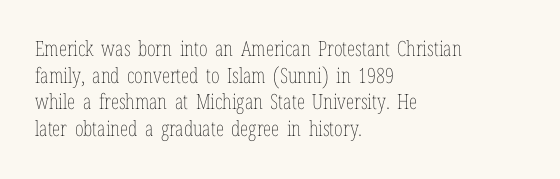
The image shows 21 px text type, upright; set left-aligned, normal line spacing (1.27x), normal letter spacing, not underlined.
